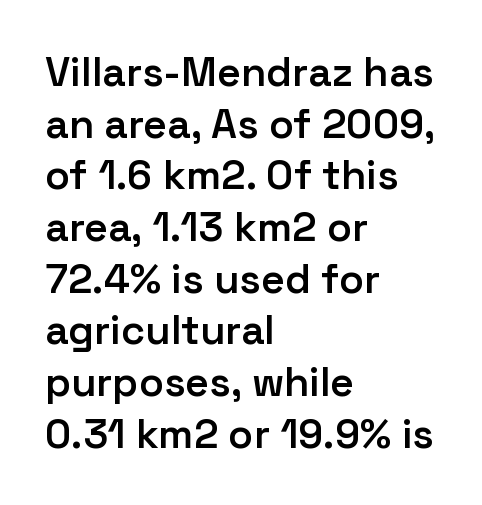
The characters look somewhat weighty, a semibold short of true bold. Layout note: lines flush left. Is there much room between lines? A standard amount, neither cramped nor airy. Do the letters lean? They stand straight. The face used here is rendered with its standard letterfit. A typesetter would call this proportional, since set widths differ per character.
